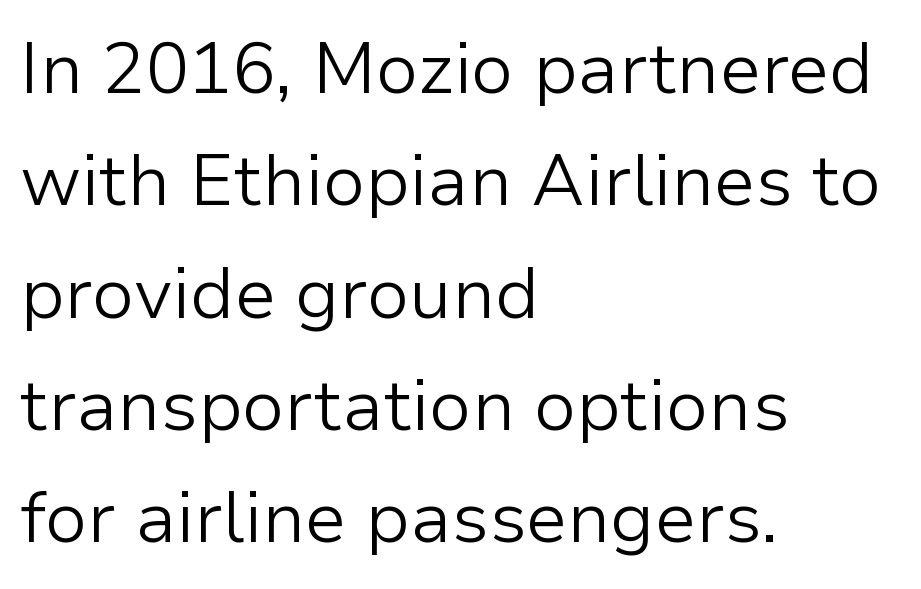
{"serif": "no", "italic": "no", "bold": "no", "weight": "light", "width": "normal", "stroke_contrast": "low", "x_height": "medium", "monospaced": "no", "underline": "no", "align": "left", "line_spacing": "normal", "line_spacing_ratio": 1.56, "letter_spacing": "normal", "letter_spacing_em": 0.0, "glyph_px": 72}
